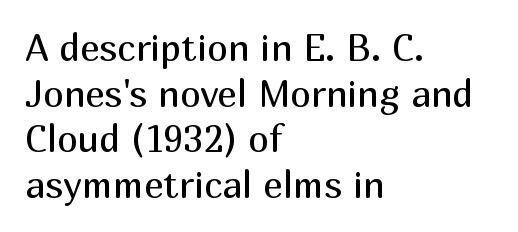
Layout note: lines flush left. You could not count columns in this text — the font is proportionally spaced. A bare baseline throughout the passage. Weight class: somewhere from thin through regular.
